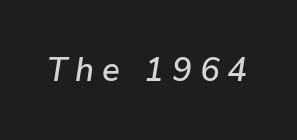
The image shows 33 px text type, italic (leaning right); set unusually wide letter spacing (+0.24 em), not underlined; low stroke contrast and a medium x-height.
